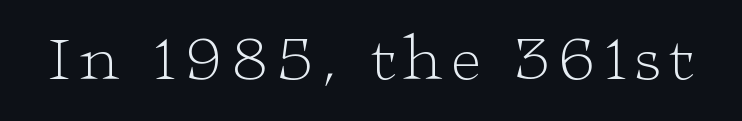
The image shows 64 px light, wide serif type, upright; set not underlined; low stroke contrast and a medium x-height.
